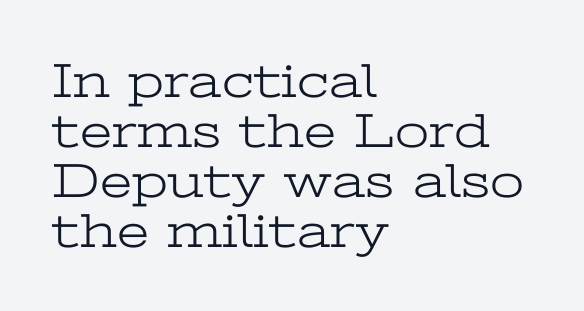
{"serif": "yes", "italic": "no", "bold": "no", "weight": "light", "width": "wide", "stroke_contrast": "low", "x_height": "medium", "monospaced": "no", "underline": "no", "align": "left", "line_spacing": "tight", "line_spacing_ratio": 1.02, "letter_spacing": "normal", "letter_spacing_em": 0.0, "glyph_px": 49}
